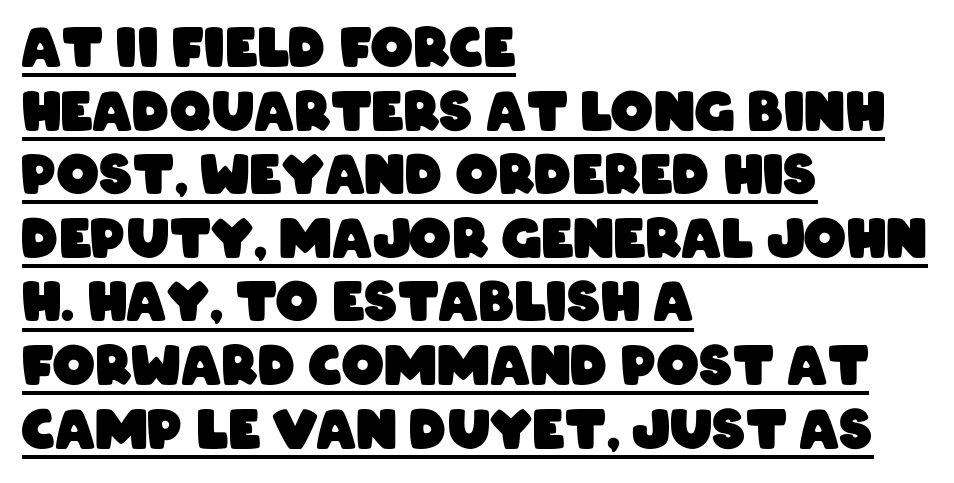
{"serif": "no", "bold": "yes", "weight": "heavy", "width": "condensed", "stroke_contrast": "low", "x_height": "large", "monospaced": "no", "underline": "yes", "align": "left", "line_spacing_ratio": 1.2, "letter_spacing": "normal", "letter_spacing_em": 0.0, "glyph_px": 53}
